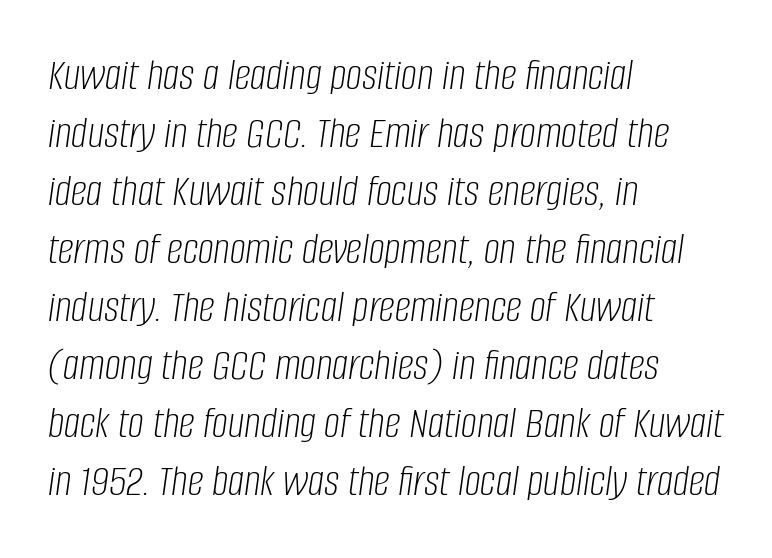
Q: Is the text bold? A: No.
Q: Is the text italic (slanted)? A: Yes, it leans right by about 8 degrees.
Q: Is the text underlined? A: No.
Q: How is the paragraph aligned? A: Left-aligned.
Q: Is the spacing between letters normal or unusually wide? A: Normal.
Q: Is the spacing between lines tight, normal or loose? A: Normal.
Q: Width (condensed, normal, or wide)? A: Condensed.
Q: Stroke contrast? A: Low.
Q: x-height? A: Large.
Q: Monospaced? A: No.
